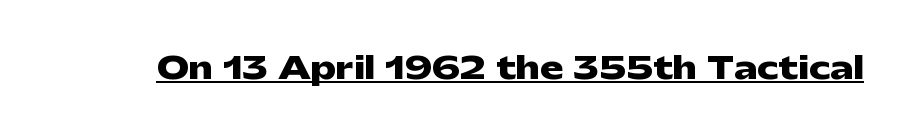
How heavy is the stroke? Heavy — this is a bold. The rendering uses natural spacing where letterforms have individual widths. Serifs: no, the terminals of the letterforms are clean. The rendered words wear a rule along their underside.
